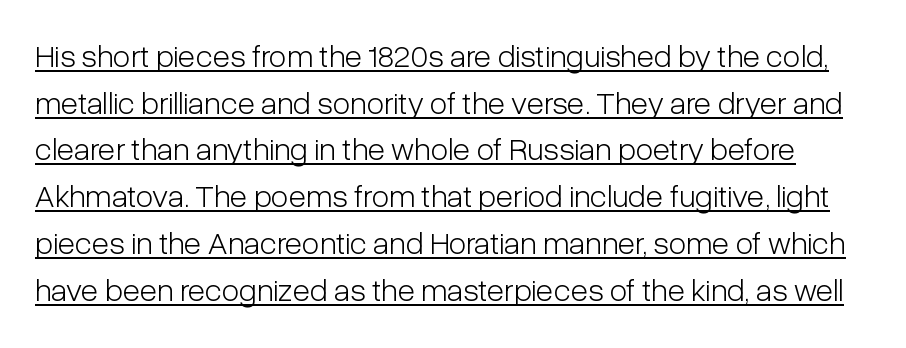
Q: Is the text bold? A: No.
Q: Is the text italic (slanted)? A: No, it is upright.
Q: Is the typeface a serif or a sans-serif typeface? A: Sans-serif.
Q: Is the text underlined? A: Yes.
Q: Is the spacing between letters normal or unusually wide? A: Normal.
Q: Is the spacing between lines tight, normal or loose? A: Normal.
Q: Width (condensed, normal, or wide)? A: Condensed.
Q: Stroke contrast? A: Low.
Q: x-height? A: Medium.
Q: Monospaced? A: No.
